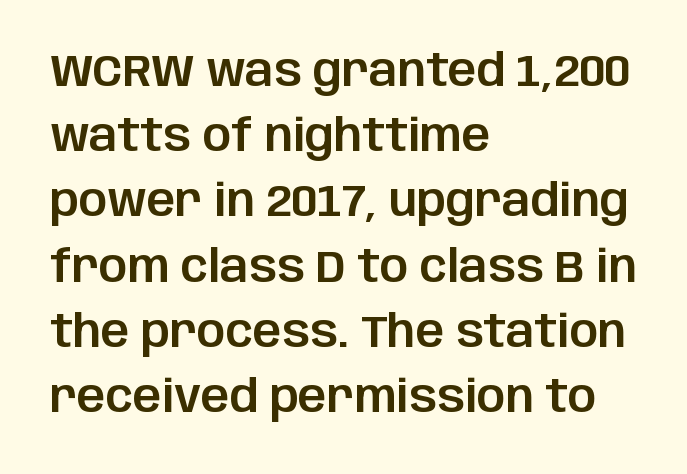
The image shows 45 px sans-serif type, upright; set left-aligned, normal line spacing (1.45x), normal letter spacing, not underlined; low stroke contrast and a large x-height.
